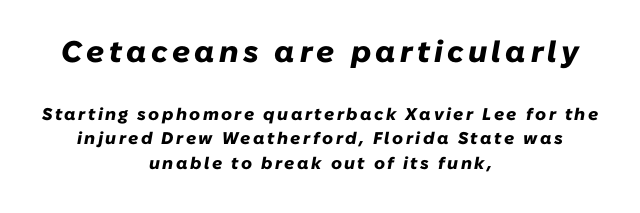
Q: Is the text bold? A: Yes.
Q: Is the text italic (slanted)? A: Yes, it leans right by about 10 degrees.
Q: Is the text underlined? A: No.
Q: How is the paragraph aligned? A: Centered.
Q: Is the spacing between lines tight, normal or loose? A: Normal.
Q: Which block of text is set in a larger size, the first (top) or the second (bottom)? A: The first (top) one.
Q: Width (condensed, normal, or wide)? A: Normal.
Q: Stroke contrast? A: Low.
Q: x-height? A: Medium.
Q: Monospaced? A: No.
